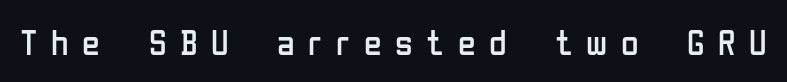
The image shows 36 px regular-weight, condensed sans-serif type, upright; set unusually wide letter spacing (+0.38 em), not underlined; low stroke contrast and a medium x-height.
